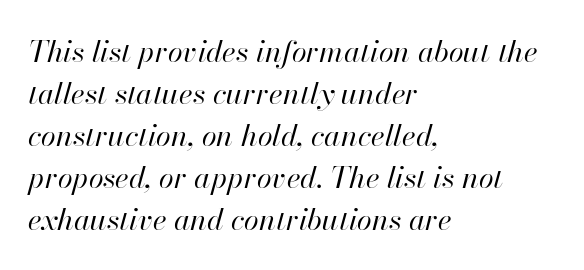
Q: Is the text bold? A: No.
Q: Is the text italic (slanted)? A: Yes, it leans right by about 13 degrees.
Q: Is the text underlined? A: No.
Q: How is the paragraph aligned? A: Left-aligned.
Q: Is the spacing between letters normal or unusually wide? A: Normal.
Q: Is the spacing between lines tight, normal or loose? A: Normal.
Q: Width (condensed, normal, or wide)? A: Normal.
Q: Stroke contrast? A: High.
Q: x-height? A: Small.
Q: Monospaced? A: No.
